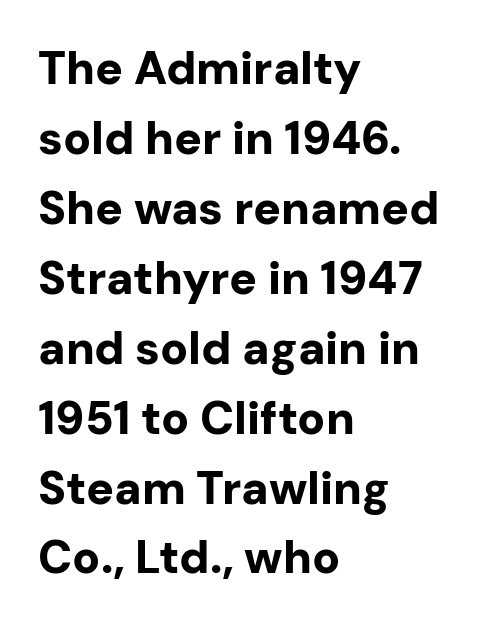
Words appear dense and cohesive because spacing is normal. Plain, unruled lines of type. Alignment: flush left. Heft: maximum for text — a bold. The block of text has a typical density, with ordinary space between rows. Think of a printed novel: that variable character pitch is what you see here.
